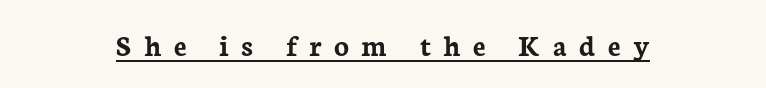
{"serif": "yes", "italic": "no", "bold": "yes", "weight": "semibold", "width": "normal", "stroke_contrast": "low", "x_height": "medium", "monospaced": "no", "underline": "yes", "align": "center", "letter_spacing": "wide", "letter_spacing_em": 0.4, "glyph_px": 31}
